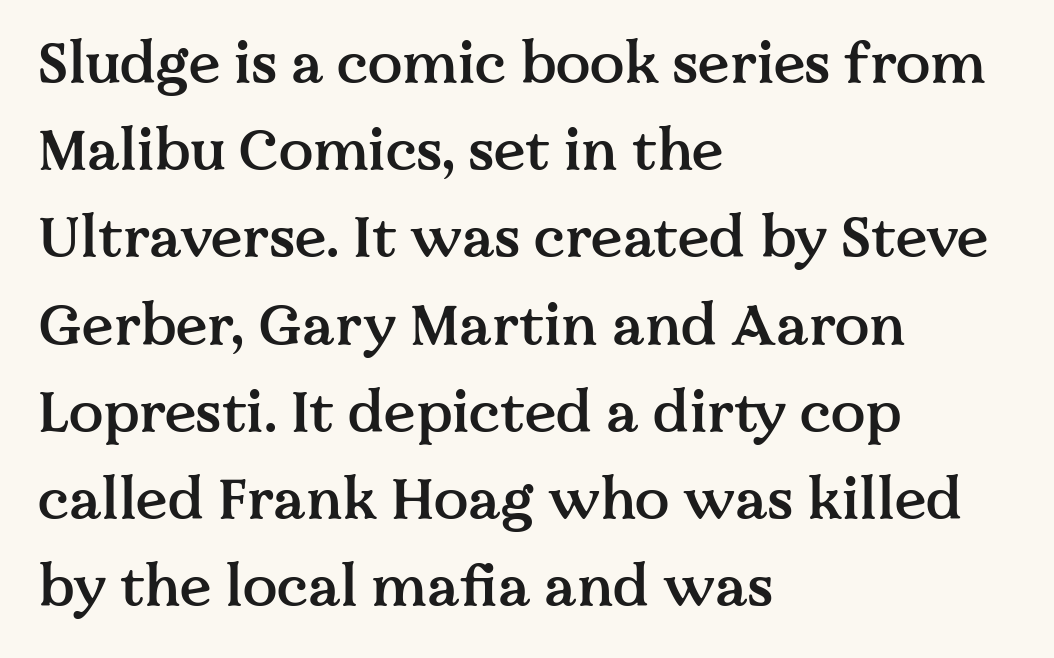
{"serif": "yes", "italic": "no", "bold": "semi", "weight": "semibold", "width": "normal", "stroke_contrast": "medium", "x_height": "medium", "monospaced": "no", "underline": "no", "align": "left", "line_spacing": "normal", "line_spacing_ratio": 1.53, "letter_spacing": "normal", "letter_spacing_em": 0.0, "glyph_px": 57}
